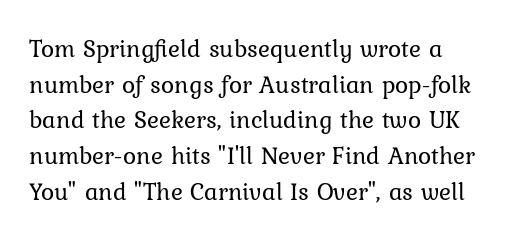
{"italic": "no", "bold": "no", "underline": "no", "line_spacing": "normal", "line_spacing_ratio": 1.43, "letter_spacing": "normal", "letter_spacing_em": 0.0, "glyph_px": 25}
